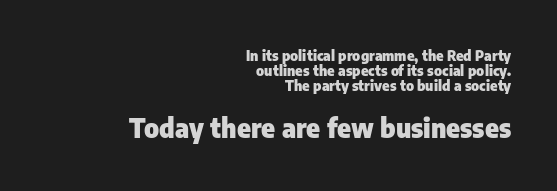
Beneath every word, the page is bare. Size contrast runs from small at the top to large at the bottom. Upright lettering throughout. Strokes here are thick enough to call this a true bold. Glyph-to-glyph distance matches everyday printed text.
